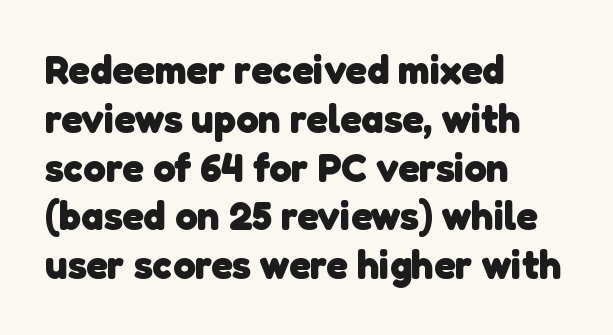
The image shows 40 px heavy sans-serif type; set left-aligned, line spacing 1.22x, normal letter spacing, not underlined; low stroke contrast and a medium x-height.
